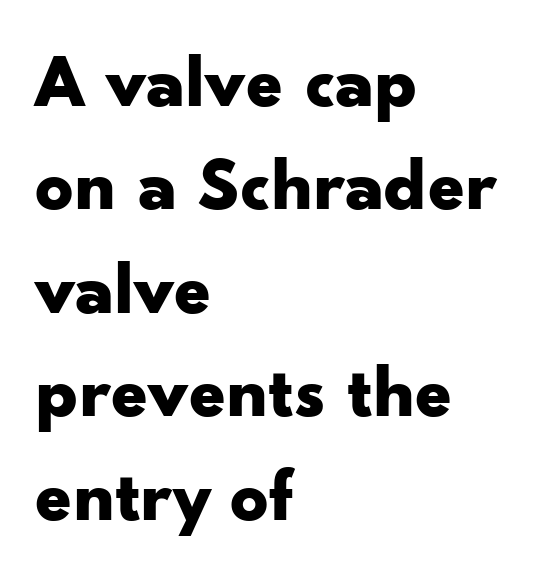
The image shows 75 px bold, wide sans-serif type, upright; set left-aligned, normal line spacing (1.38x), normal letter spacing, not underlined; low stroke contrast and a small x-height.
